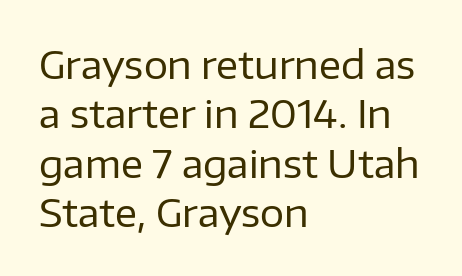
Q: Is the text bold? A: No.
Q: Is the text italic (slanted)? A: No, it is upright.
Q: Is the typeface a serif or a sans-serif typeface? A: Sans-serif.
Q: Is the text underlined? A: No.
Q: How is the paragraph aligned? A: Left-aligned.
Q: Is the spacing between letters normal or unusually wide? A: Normal.
Q: Is the spacing between lines tight, normal or loose? A: Normal.
Q: Width (condensed, normal, or wide)? A: Normal.
Q: Stroke contrast? A: Low.
Q: x-height? A: Medium.
Q: Monospaced? A: No.
